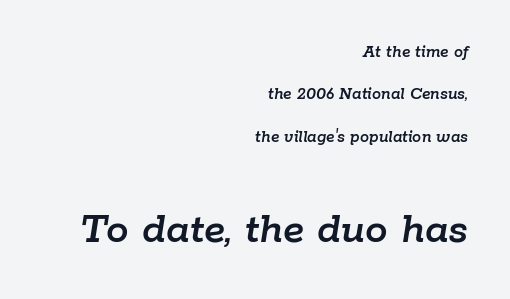
{"italic": "yes", "lean": "right", "slant_degrees": 9, "width": "normal", "stroke_contrast": "low", "x_height": "medium", "monospaced": "no", "underline": "no", "align": "right", "line_spacing": "loose", "line_spacing_ratio": 2.35, "letter_spacing": "normal", "letter_spacing_em": 0.0, "larger_block": "second", "size_ratio": 2.5, "glyph_px": 45}
